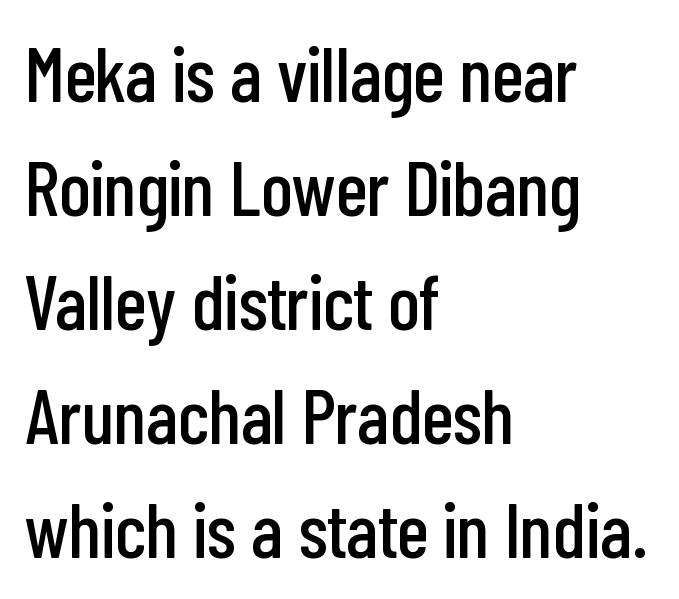
{"serif": "no", "italic": "no", "width": "condensed", "stroke_contrast": "low", "x_height": "medium", "monospaced": "no", "underline": "no", "align": "left", "line_spacing": "normal", "line_spacing_ratio": 1.48, "letter_spacing": "normal", "letter_spacing_em": 0.0, "glyph_px": 77}
